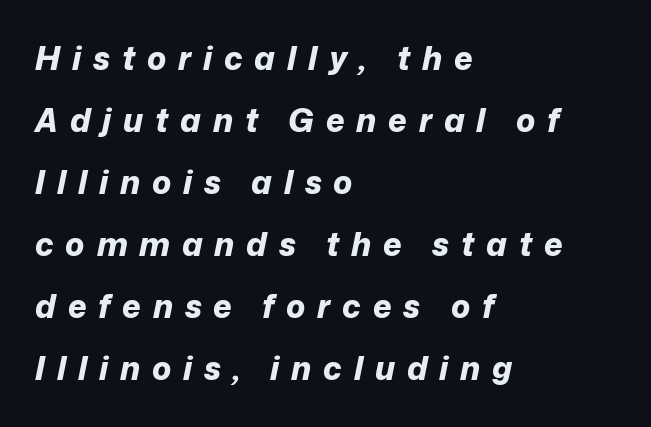
{"italic": "yes", "lean": "right", "slant_degrees": 12, "bold": "yes", "weight": "bold", "width": "normal", "stroke_contrast": "low", "x_height": "medium", "monospaced": "no", "underline": "no", "align": "left", "line_spacing": "loose", "line_spacing_ratio": 1.94, "letter_spacing": "wide", "letter_spacing_em": 0.37, "glyph_px": 32}
